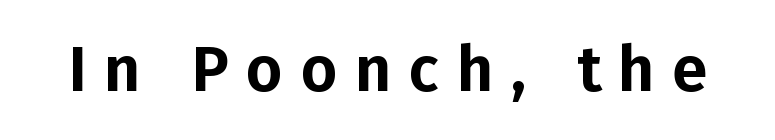
The image shows 63 px sans-serif type, upright; set unusually wide letter spacing (+0.28 em), not underlined; low stroke contrast and a medium x-height.
